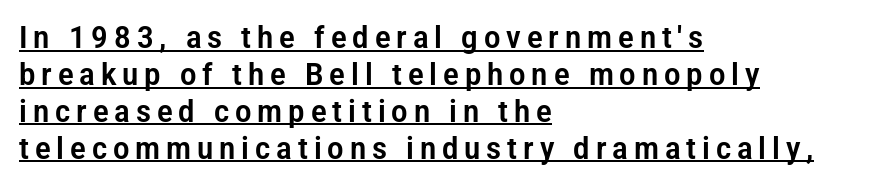
Every character sits straight up, as roman type does. A continuous stroke trails under the words, as in a hyperlink. You could not count columns in this text — the font is proportionally spaced. In CSS terms this would be text-align: left. In terms of letterform style, serifs are entirely absent.
